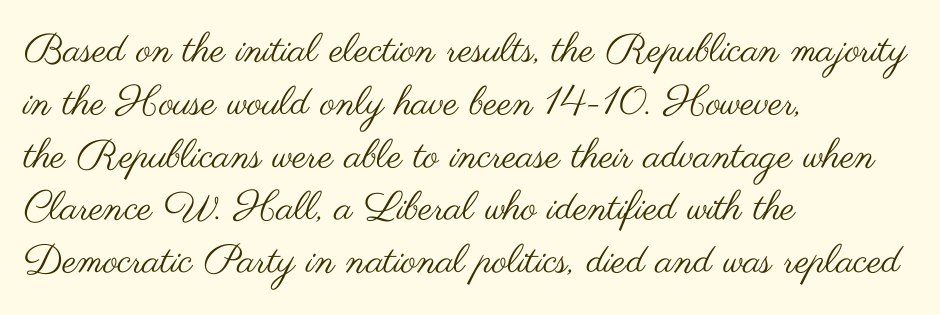
The image shows 40 px regular-weight, wide sans-serif type; set left-aligned, normal line spacing (1.32x), normal letter spacing, not underlined; medium stroke contrast and a small x-height.
